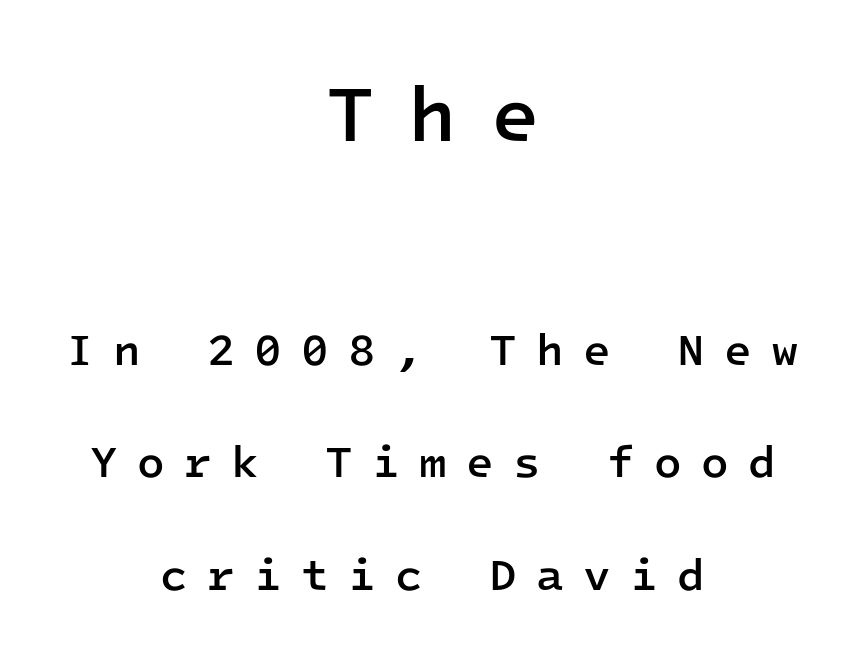
Tall strokes in this sample are plumb rather than angled. The typeface chosen for these lines omits serifs. The lines are spread far apart with generous leading. The lines in this sample share a center point and differ in where they start and stop.
